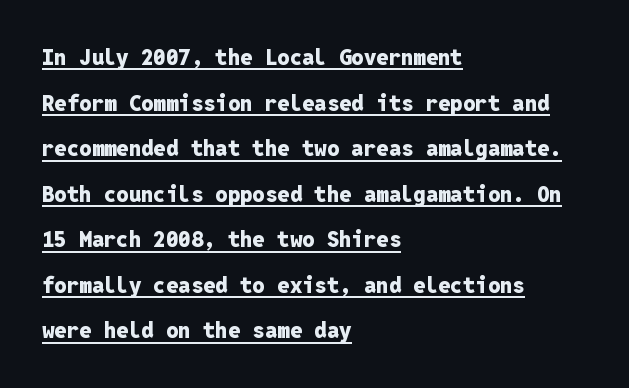
The image shows 22 px bold type, upright; set left-aligned, loose line spacing (2.07x), normal letter spacing, underlined.
